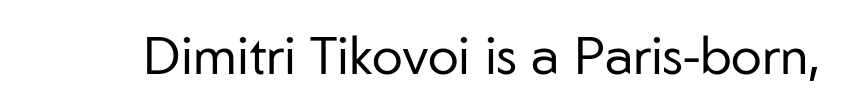
The image shows 52 px regular-weight sans-serif type, upright; set normal letter spacing, not underlined; low stroke contrast and a medium x-height.
